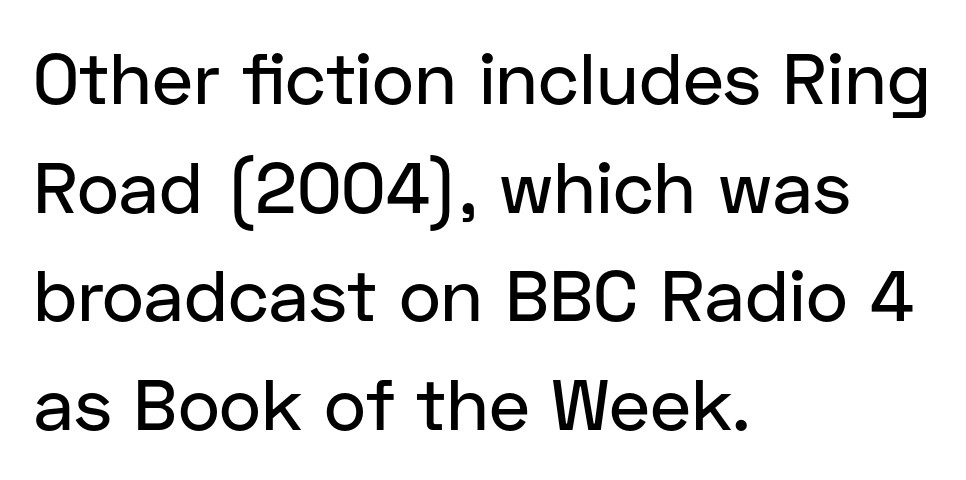
Line starts are locked; line ends wander. Do the letters lean? They stand straight. Look at the bottom of the vertical strokes: they stop flat, with no serifs. A typesetter would call this leading conventional body-copy spacing. You could not count columns in this text — the font is proportionally spaced. This sample uses plain, unmodified letter spacing.
